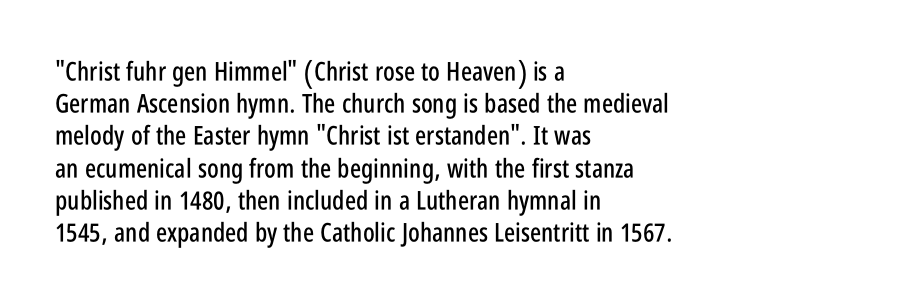
The image shows 26 px text type, upright; set left-aligned, line spacing 1.24x, normal letter spacing, not underlined.
